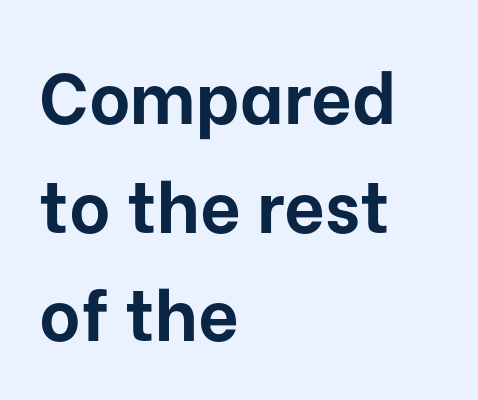
Q: Is the text bold? A: Yes.
Q: Is the text italic (slanted)? A: No, it is upright.
Q: Is the typeface a serif or a sans-serif typeface? A: Sans-serif.
Q: Is the text underlined? A: No.
Q: How is the paragraph aligned? A: Left-aligned.
Q: Is the spacing between letters normal or unusually wide? A: Normal.
Q: Is the spacing between lines tight, normal or loose? A: Normal.
Q: Width (condensed, normal, or wide)? A: Normal.
Q: Stroke contrast? A: Low.
Q: x-height? A: Medium.
Q: Monospaced? A: No.
